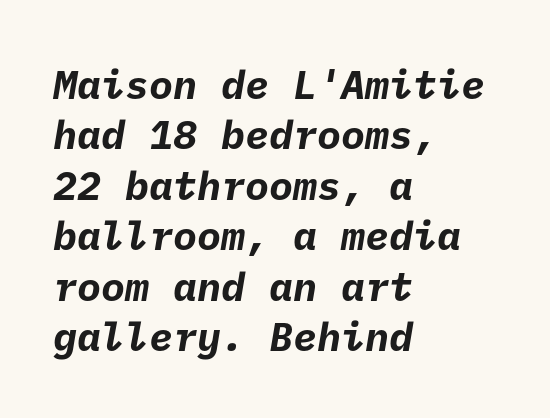
Q: Is the text bold? A: Yes.
Q: Is the typeface a serif or a sans-serif typeface? A: Sans-serif.
Q: Is the text underlined? A: No.
Q: How is the paragraph aligned? A: Left-aligned.
Q: Is the spacing between letters normal or unusually wide? A: Normal.
Q: Is the spacing between lines tight, normal or loose? A: Normal.
Q: Width (condensed, normal, or wide)? A: Normal.
Q: Stroke contrast? A: Low.
Q: x-height? A: Medium.
